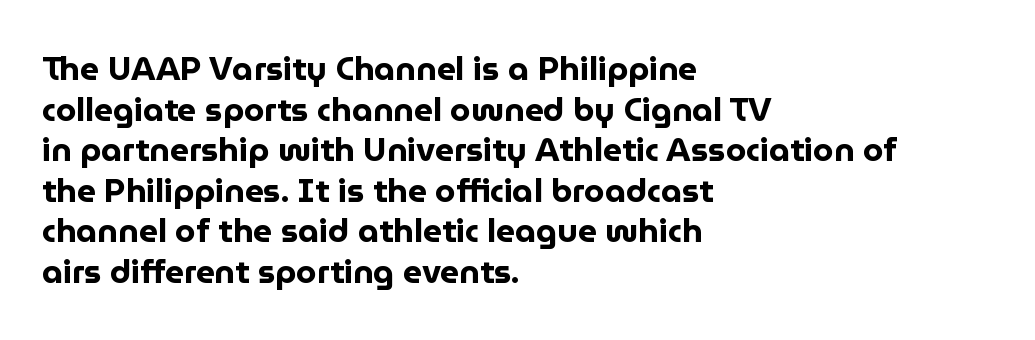
The strokes are fattened all the way to bold. Check where the strokes stop: nothing finishes them off — pure sans. The specimen reads as upright at a glance. Beneath every word, the page is bare. This rendering leaves character spacing at its baseline value.
